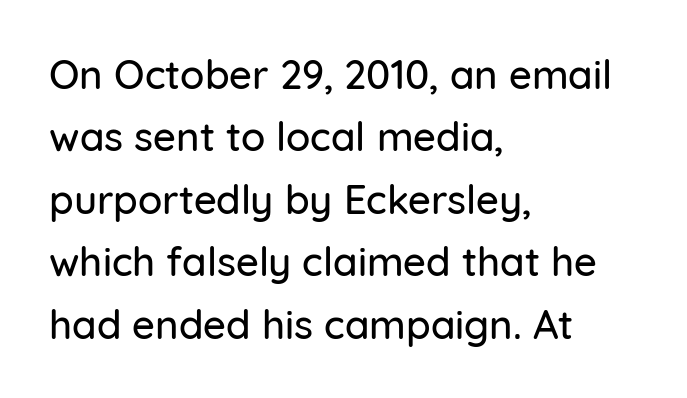
The rows are spaced the way most documents space them. These lines stack with their left ends in a neat column. Think of a printed novel: that variable character pitch is what you see here. The gap between lines stays unmarked. The type is set solid horizontally, with unmodified tracking. Nothing sits at the stroke ends, so this counts as sans-serif.
